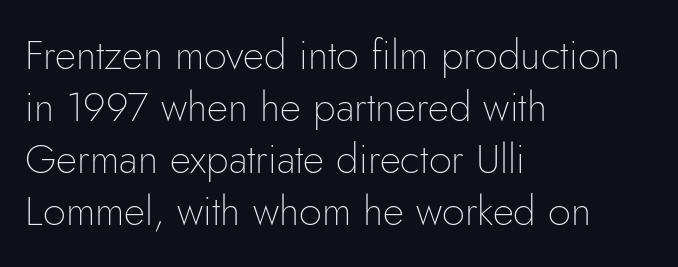
The image shows 41 px thin sans-serif type, upright; set left-aligned, normal line spacing (1.27x), normal letter spacing, not underlined; low stroke contrast and a small x-height.
